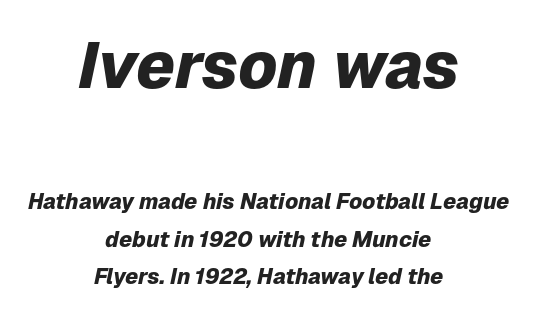
The image shows 65 px heavy type, italic (leaning right); set centered, line spacing 1.72x, normal letter spacing, not underlined; the first (top) block is 2.95x larger; low stroke contrast and a medium x-height.
